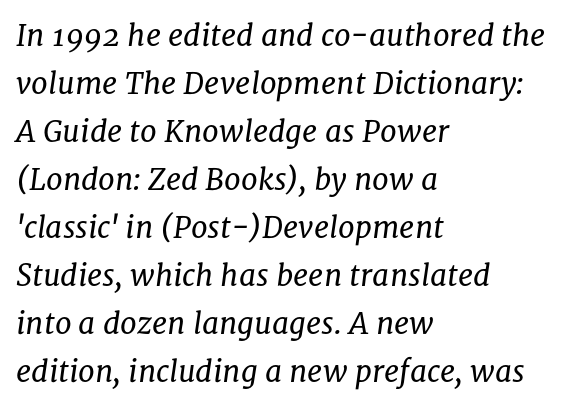
Looks like regular typesetting: each glyph gets only the width it needs. Glyph-to-glyph distance matches everyday printed text. Designer's note — italics engaged. Compared with a typical body face, this is equally light or lighter still. The rendering anchors every line to the left-hand side.
